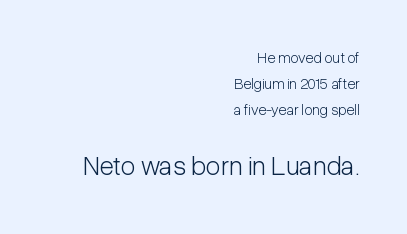
The image shows 27 px text type, upright; set right-aligned, line spacing 1.75x, normal letter spacing, not underlined; the second (bottom) block is 1.8x larger.
